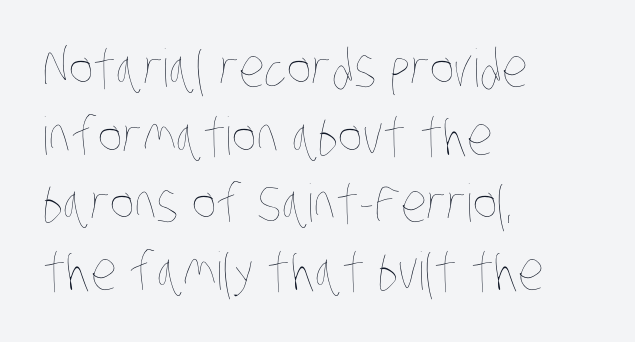
{"bold": "no", "weight": "thin", "width": "condensed", "stroke_contrast": "low", "x_height": "large", "monospaced": "no", "underline": "no", "align": "left", "line_spacing": "normal", "line_spacing_ratio": 1.3, "letter_spacing": "normal", "letter_spacing_em": 0.0, "glyph_px": 52}
